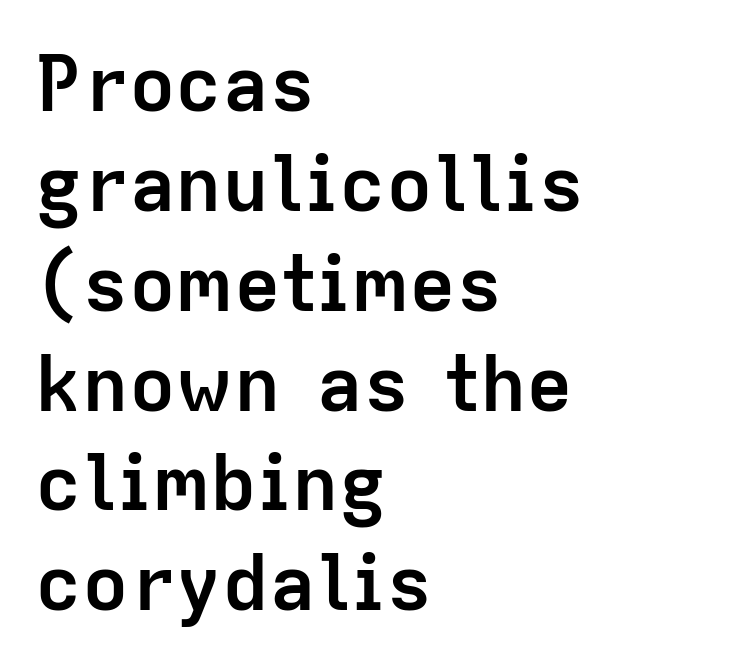
{"serif": "no", "italic": "no", "bold": "yes", "weight": "semibold", "width": "normal", "stroke_contrast": "low", "x_height": "medium", "monospaced": "no", "underline": "no", "align": "left", "line_spacing": "normal", "line_spacing_ratio": 1.28, "letter_spacing": "normal", "letter_spacing_em": 0.0, "glyph_px": 78}
